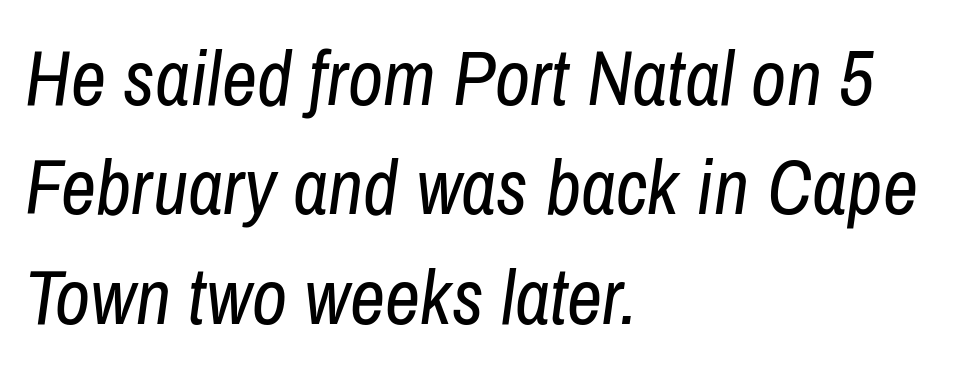
If you drew a line through each stem, it would be angled. Is this a fixed-width face? No — the glyphs have proportional, varying widths. The line-height multiplier appears to be the usual default. Every row of glyphs begins at an identical x-position on the left. Words float on clear page, feet unadorned. The weight tops out at a normal text grade.
